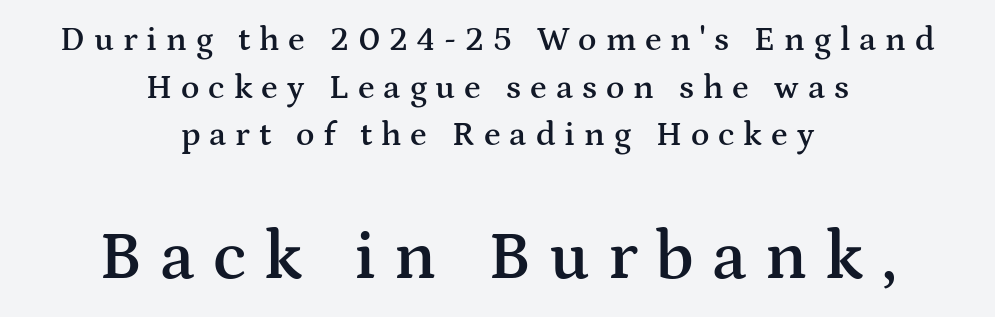
A typesetter would call this leading conventional body-copy spacing. Compared with an ordinary text face, these strokes are moderately heavier — a semibold. Character size in the trailing block exceeds that of the leading block. You can tell it's not italic because the verticals are truly vertical. The paragraph has two soft edges and a firm central axis.
